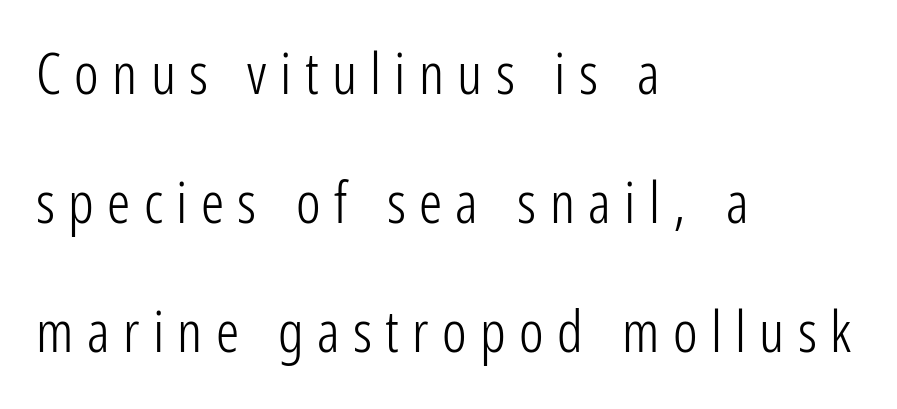
The image shows 58 px light, condensed sans-serif type, upright; set left-aligned, loose line spacing (2.22x), unusually wide letter spacing (+0.23 em), not underlined; low stroke contrast and a medium x-height.
